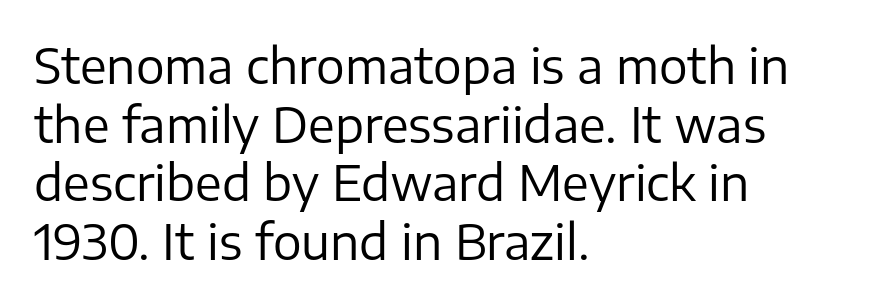
Q: Is the text bold? A: No.
Q: Is the text italic (slanted)? A: No, it is upright.
Q: Is the typeface a serif or a sans-serif typeface? A: Sans-serif.
Q: Is the text underlined? A: No.
Q: How is the paragraph aligned? A: Left-aligned.
Q: Is the spacing between letters normal or unusually wide? A: Normal.
Q: Width (condensed, normal, or wide)? A: Normal.
Q: Stroke contrast? A: Low.
Q: x-height? A: Medium.
Q: Monospaced? A: No.
